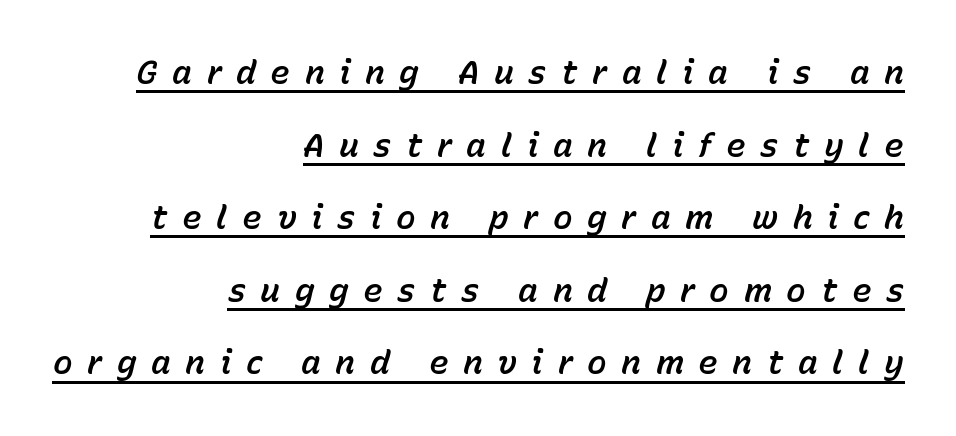
The rendering uses natural spacing where letterforms have individual widths. If you drew a ruler down the right edge, every line would touch it. Is there much room between lines? Yes — plenty of vertical air separates them. The string is rendered with underlining switched on.
